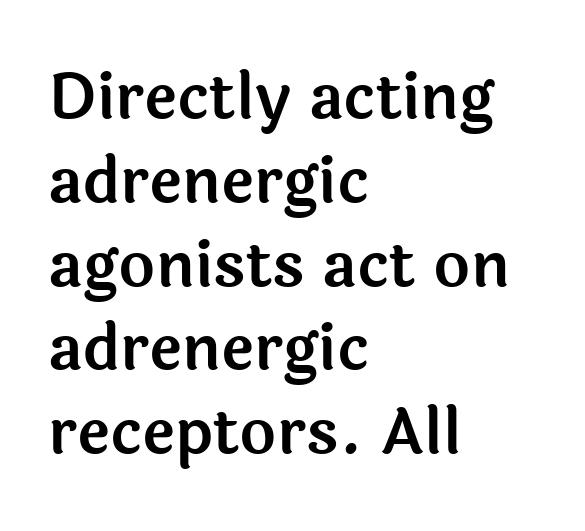
The image shows 63 px sans-serif type, upright; set left-aligned, normal line spacing (1.33x), normal letter spacing, not underlined; a medium x-height.
